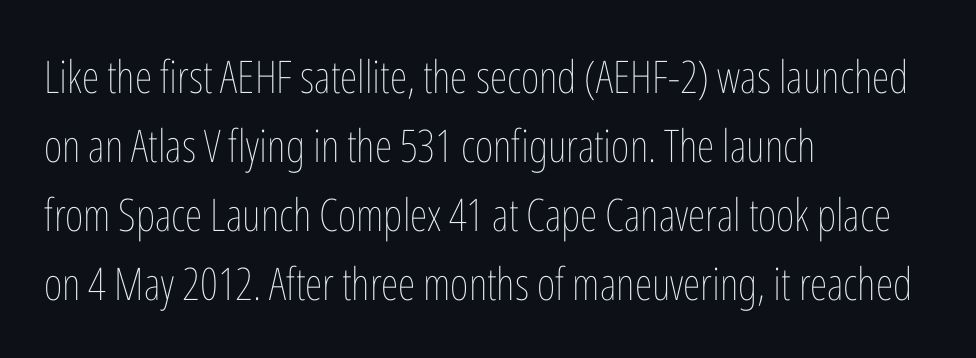
The image shows 45 px thin, condensed type, upright; set left-aligned, normal line spacing (1.53x), normal letter spacing, not underlined; low stroke contrast and a medium x-height.
